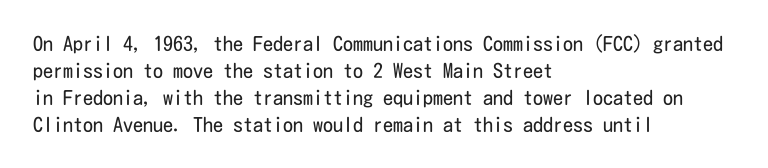
Q: Is the text bold? A: No.
Q: Is the text italic (slanted)? A: No, it is upright.
Q: Is the text underlined? A: No.
Q: How is the paragraph aligned? A: Left-aligned.
Q: Is the spacing between letters normal or unusually wide? A: Normal.
Q: Is the spacing between lines tight, normal or loose? A: Normal.
